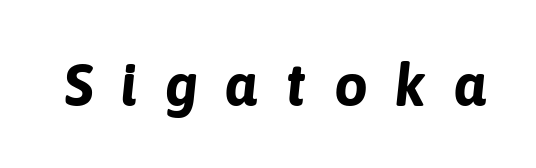
What stands out about the letter spacing? Its width — letters are far apart. Looking at the ascenders, they clearly lean. You could not count columns in this text — the font is proportionally spaced. Strong, thick strokes mark this as bold type. Lines of text with bare space underneath.
